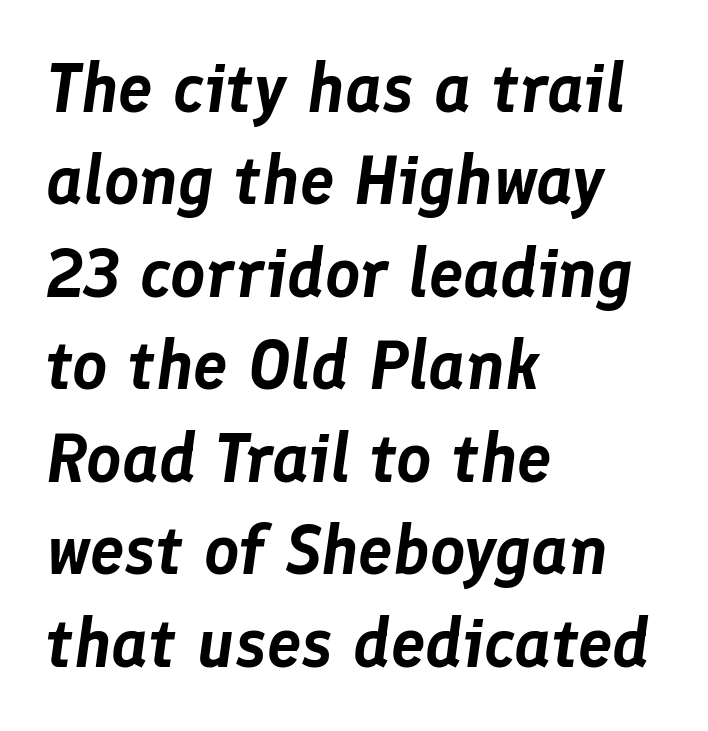
No extra tracking has been applied to these lines. Designer's note — italics engaged. The rows are spaced the way most documents space them. This rendering features lettering with no underline.
